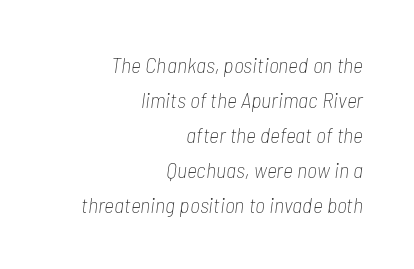
Q: Is the text bold? A: No.
Q: Is the text italic (slanted)? A: Yes, it leans right by about 7 degrees.
Q: Is the text underlined? A: No.
Q: How is the paragraph aligned? A: Right-aligned.
Q: Is the spacing between letters normal or unusually wide? A: Normal.
Q: Is the spacing between lines tight, normal or loose? A: Normal.
